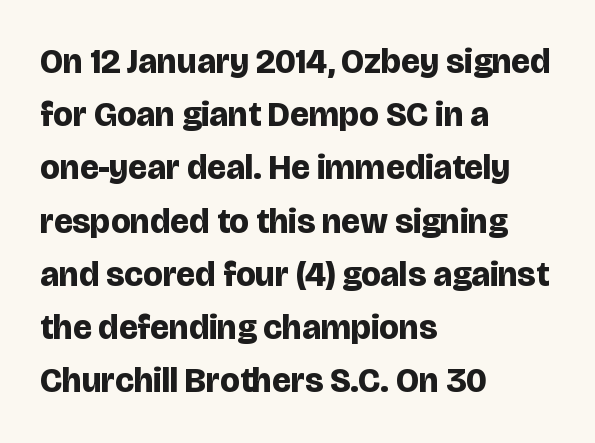
The image shows 35 px bold sans-serif type, upright; set left-aligned, normal line spacing (1.52x), normal letter spacing, not underlined; low stroke contrast and a large x-height.
